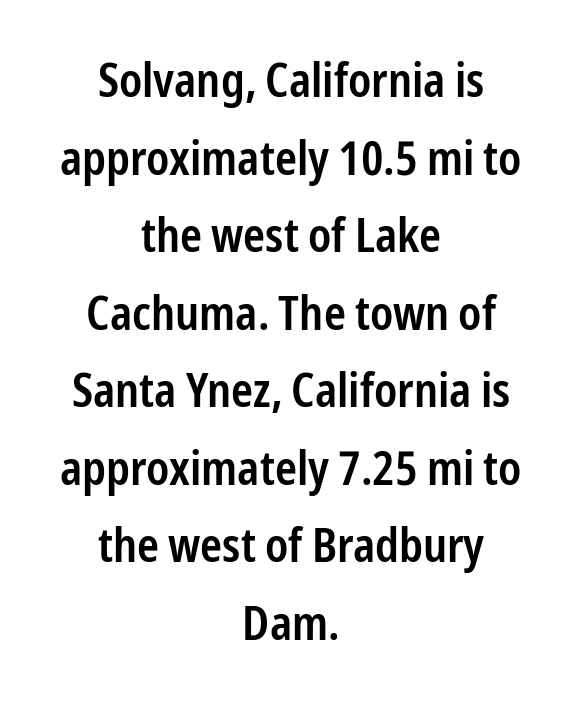
{"serif": "no", "italic": "no", "bold": "semi", "weight": "semibold", "width": "condensed", "stroke_contrast": "low", "x_height": "medium", "monospaced": "no", "underline": "no", "align": "center", "line_spacing": "normal", "line_spacing_ratio": 1.65, "letter_spacing": "normal", "letter_spacing_em": 0.0, "glyph_px": 47}
